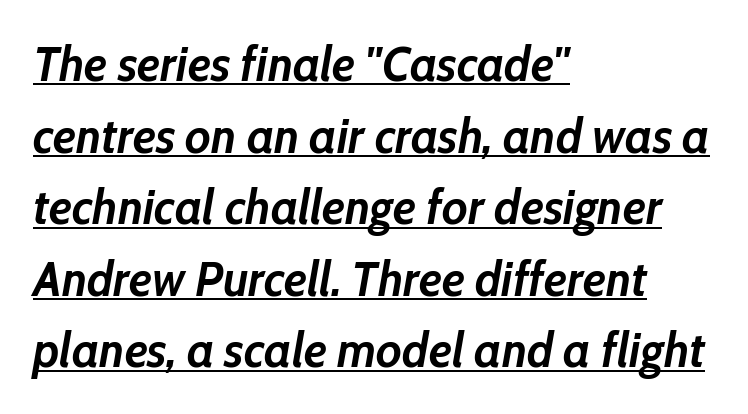
{"italic": "yes", "lean": "right", "slant_degrees": 10, "bold": "yes", "weight": "semibold", "width": "normal", "stroke_contrast": "low", "x_height": "medium", "monospaced": "no", "underline": "yes", "align": "left", "line_spacing": "normal", "line_spacing_ratio": 1.46, "letter_spacing": "normal", "letter_spacing_em": 0.0, "glyph_px": 49}
